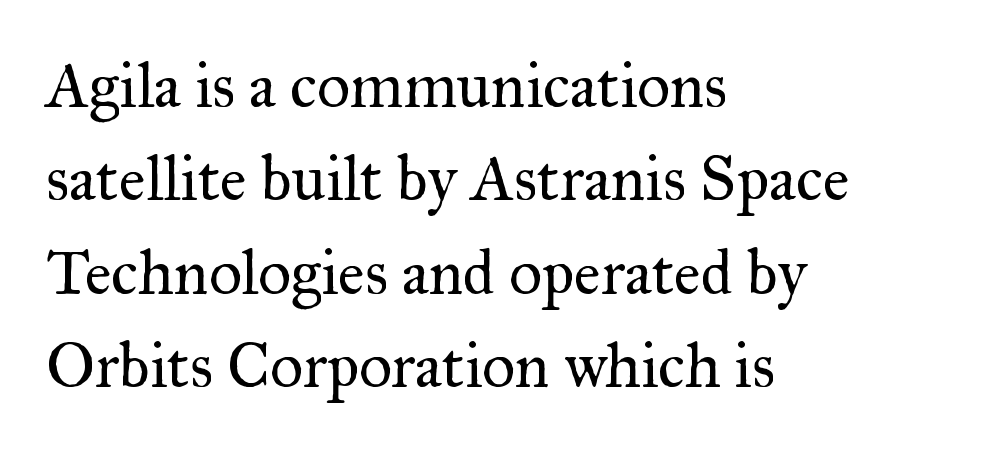
A serif font was chosen for this passage. You could not count columns in this text — the font is proportionally spaced. Stroke thickness stays within the range of a standard reading face or lighter. Compared with a centered layout, this one pins lines to the left instead. Does the leading feel generous? No, just average.
